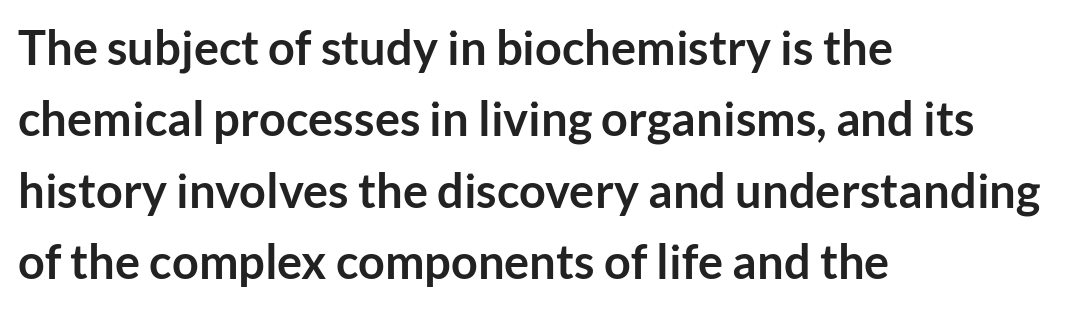
The image shows 47 px semibold sans-serif type, upright; set left-aligned, normal line spacing (1.52x), normal letter spacing, not underlined; low stroke contrast and a medium x-height.
